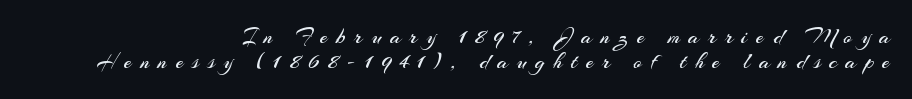
Q: Is the text bold? A: No.
Q: Is the text italic (slanted)? A: Yes.
Q: Is the text underlined? A: No.
Q: How is the paragraph aligned? A: Right-aligned.
Q: Is the spacing between letters normal or unusually wide? A: Unusually wide.
Q: Is the spacing between lines tight, normal or loose? A: Tight.
